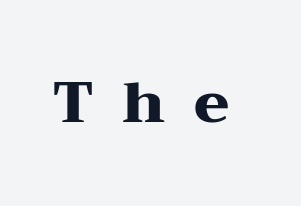
The image shows 57 px heavy, wide serif type, upright; set unusually wide letter spacing (+0.5 em), not underlined; medium stroke contrast and a medium x-height.
